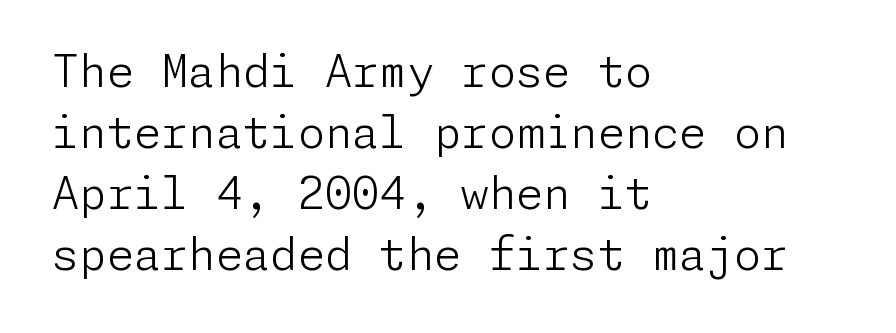
A typesetter would call this zero additional tracking. The face used here is a sans, in the tradition of grotesques and geometrics. Does the leading feel generous? No, just average. Does the copy run flush right? No — it runs flush left. Rule under the text: the space is simply empty. Style check: upright.
